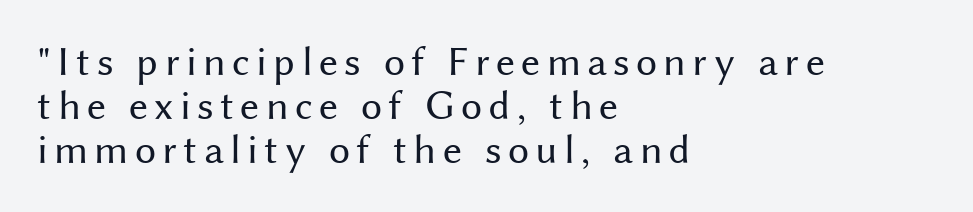
Q: Is the text bold? A: No.
Q: Is the text italic (slanted)? A: No, it is upright.
Q: Is the typeface a serif or a sans-serif typeface? A: Sans-serif.
Q: Is the text underlined? A: No.
Q: How is the paragraph aligned? A: Left-aligned.
Q: Is the spacing between lines tight, normal or loose? A: Tight.
Q: Width (condensed, normal, or wide)? A: Normal.
Q: Stroke contrast? A: Medium.
Q: x-height? A: Medium.
Q: Monospaced? A: No.
